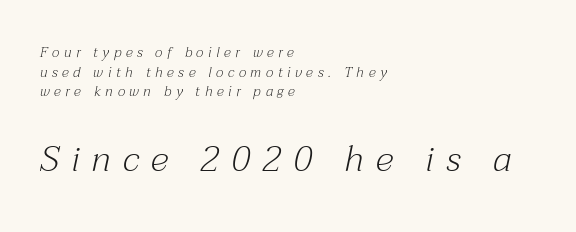
Q: Is the text bold? A: No.
Q: Is the text italic (slanted)? A: Yes, it leans right by about 12 degrees.
Q: Is the typeface a serif or a sans-serif typeface? A: Serif.
Q: Is the text underlined? A: No.
Q: How is the paragraph aligned? A: Left-aligned.
Q: Is the spacing between letters normal or unusually wide? A: Unusually wide.
Q: Is the spacing between lines tight, normal or loose? A: Normal.
Q: Which block of text is set in a larger size, the first (top) or the second (bottom)? A: The second (bottom) one.
Q: Width (condensed, normal, or wide)? A: Normal.
Q: Stroke contrast? A: Medium.
Q: x-height? A: Medium.
Q: Monospaced? A: No.
